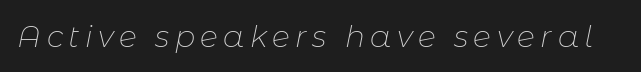
Q: Is the text bold? A: No.
Q: Is the text italic (slanted)? A: Yes, it leans right by about 11 degrees.
Q: Is the text underlined? A: No.
Q: Width (condensed, normal, or wide)? A: Normal.
Q: Stroke contrast? A: Low.
Q: x-height? A: Medium.
Q: Monospaced? A: No.
